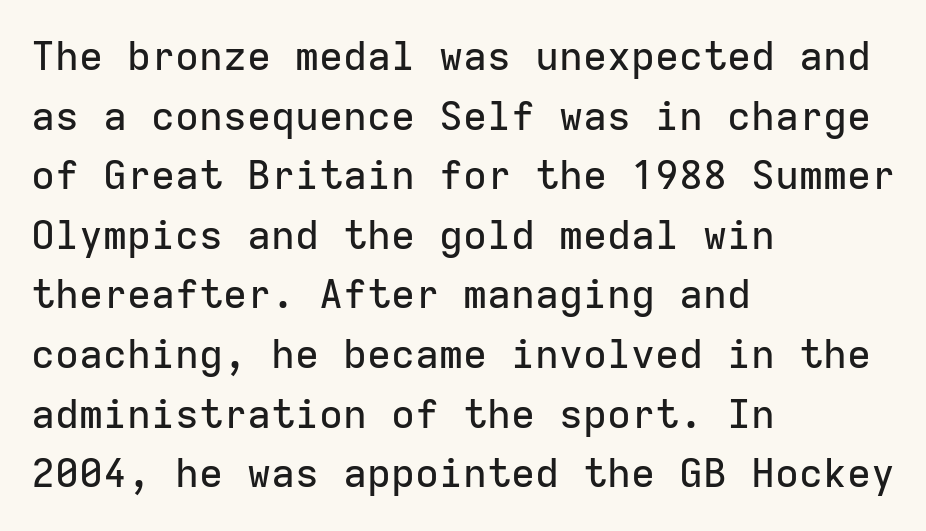
Looks like terminal output: every glyph gets an equal slot. The designer left line spacing at the default. The gap between lines stays unmarked. There is no visible air inserted between adjacent glyphs. The specimen reads as upright at a glance.
